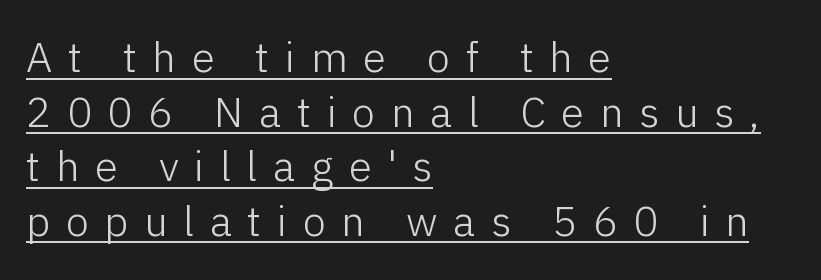
{"serif": "no", "italic": "no", "bold": "no", "weight": "light", "width": "normal", "stroke_contrast": "low", "x_height": "medium", "monospaced": "no", "underline": "yes", "align": "left", "line_spacing": "normal", "line_spacing_ratio": 1.3, "letter_spacing": "wide", "letter_spacing_em": 0.37, "glyph_px": 42}
